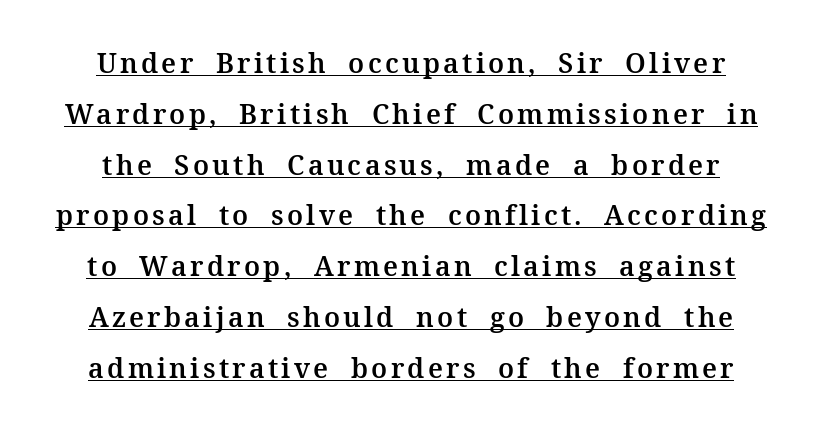
{"italic": "no", "underline": "yes", "align": "center", "line_spacing_ratio": 1.88, "glyph_px": 27}
